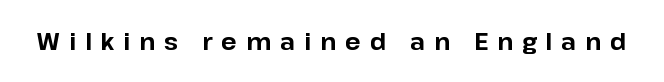
{"italic": "no", "bold": "yes", "underline": "no", "letter_spacing": "wide", "letter_spacing_em": 0.39, "glyph_px": 23}
